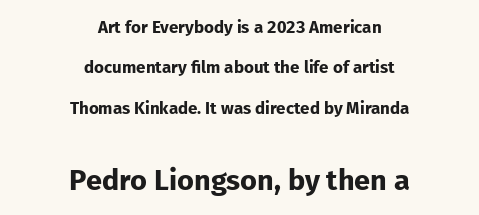
Q: Is the text bold? A: Yes.
Q: Is the text italic (slanted)? A: No, it is upright.
Q: Is the typeface a serif or a sans-serif typeface? A: Sans-serif.
Q: Is the text underlined? A: No.
Q: How is the paragraph aligned? A: Centered.
Q: Is the spacing between letters normal or unusually wide? A: Normal.
Q: Is the spacing between lines tight, normal or loose? A: Loose.
Q: Which block of text is set in a larger size, the first (top) or the second (bottom)? A: The second (bottom) one.
Q: Width (condensed, normal, or wide)? A: Normal.
Q: Stroke contrast? A: Low.
Q: x-height? A: Medium.
Q: Monospaced? A: No.
